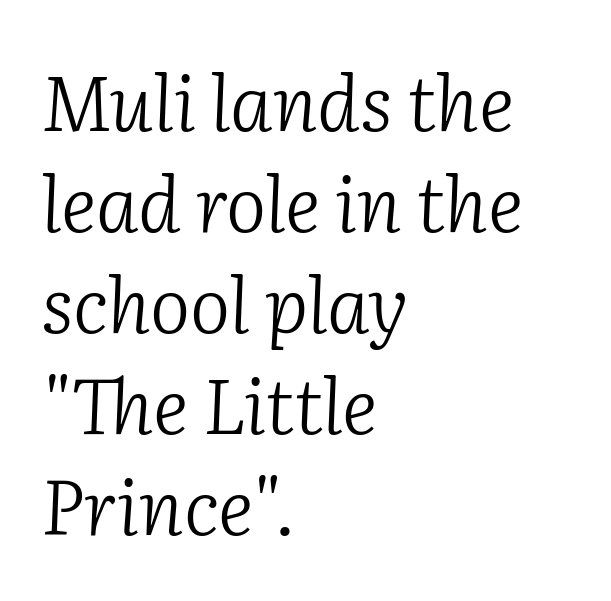
{"serif": "yes", "italic": "yes", "lean": "right", "slant_degrees": 2, "bold": "no", "weight": "light", "width": "normal", "stroke_contrast": "low", "x_height": "medium", "monospaced": "no", "underline": "no", "align": "left", "line_spacing": "normal", "line_spacing_ratio": 1.33, "letter_spacing": "normal", "letter_spacing_em": 0.0, "glyph_px": 76}
